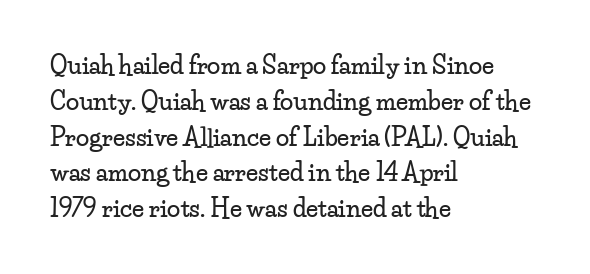
The image shows 24 px text type, upright; set left-aligned, normal line spacing (1.49x), normal letter spacing, not underlined.
